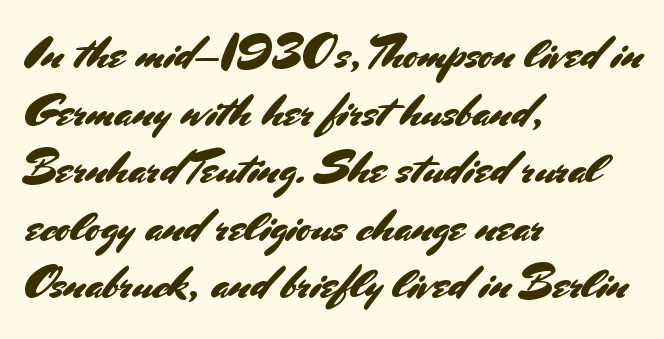
The image shows 45 px sans-serif type; set left-aligned, normal line spacing (1.28x), normal letter spacing, not underlined; medium stroke contrast and a small x-height.
